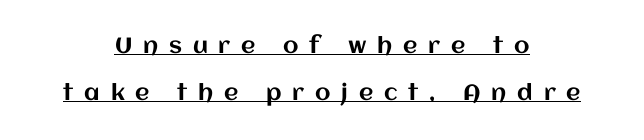
Q: Is the text italic (slanted)? A: No, it is upright.
Q: Is the text underlined? A: Yes.
Q: How is the paragraph aligned? A: Centered.
Q: Is the spacing between letters normal or unusually wide? A: Unusually wide.
Q: Is the spacing between lines tight, normal or loose? A: Loose.
